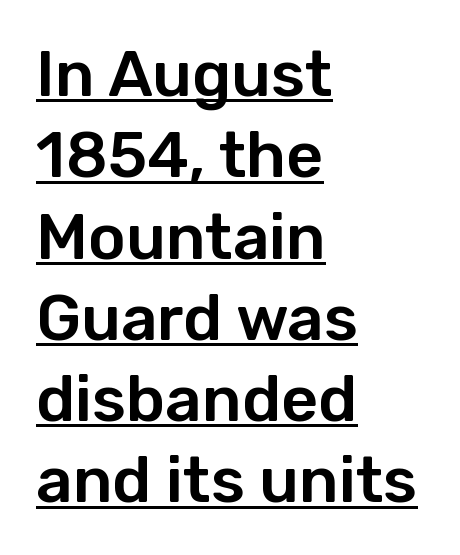
Q: Is the text italic (slanted)? A: No, it is upright.
Q: Is the typeface a serif or a sans-serif typeface? A: Sans-serif.
Q: Is the text underlined? A: Yes.
Q: How is the paragraph aligned? A: Left-aligned.
Q: Is the spacing between letters normal or unusually wide? A: Normal.
Q: Is the spacing between lines tight, normal or loose? A: Normal.
Q: Width (condensed, normal, or wide)? A: Normal.
Q: Stroke contrast? A: Low.
Q: x-height? A: Medium.
Q: Monospaced? A: No.
